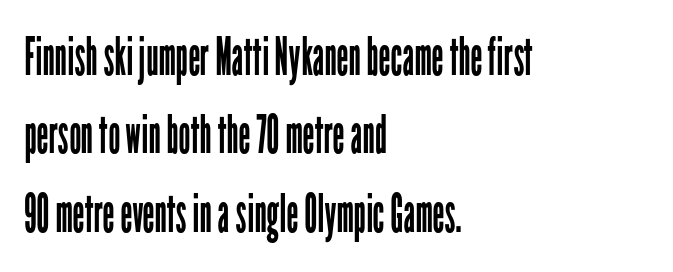
The space directly below the letters is spotless. These lines are rendered in a variable-pitch font. A roman cut, with each character standing at attention. Rows of type keep a routine distance in the vertical direction. A quiet, ordinary-to-light weight characterises the typeface.
